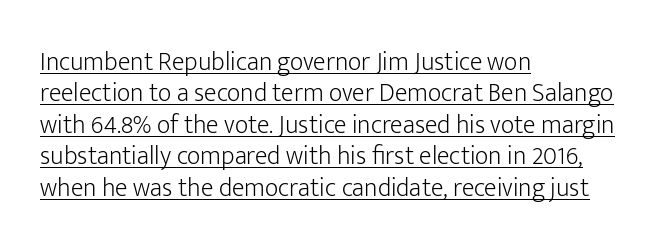
The image shows 26 px text type, upright; set left-aligned, line spacing 1.21x, normal letter spacing, underlined.
